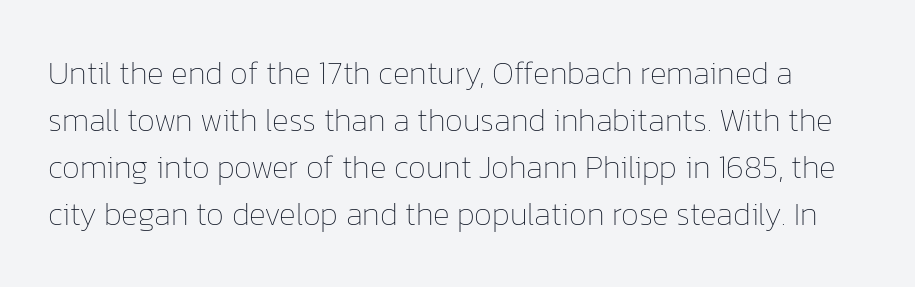
{"italic": "no", "bold": "no", "weight": "thin", "width": "normal", "stroke_contrast": "low", "x_height": "medium", "monospaced": "no", "underline": "no", "line_spacing": "normal", "line_spacing_ratio": 1.47, "letter_spacing": "normal", "letter_spacing_em": 0.0, "glyph_px": 32}
